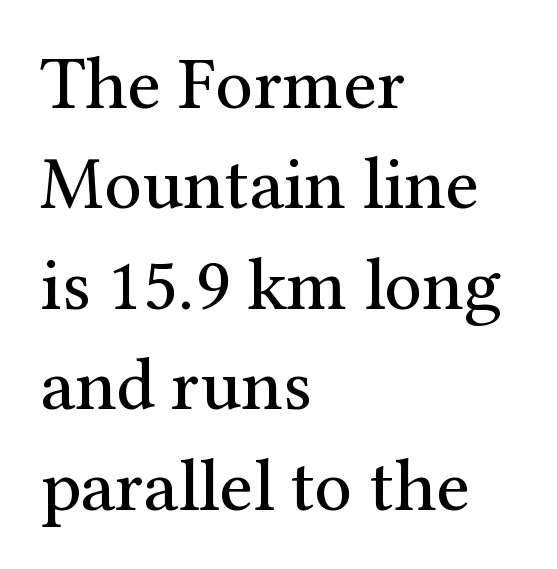
The image shows 75 px regular-weight serif type, upright; set left-aligned, normal line spacing (1.34x), normal letter spacing, not underlined; medium stroke contrast and a medium x-height.
